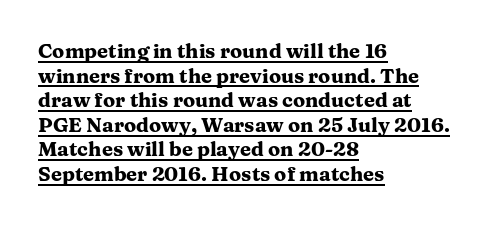
{"italic": "no", "bold": "yes", "underline": "yes", "align": "left", "line_spacing_ratio": 1.23, "letter_spacing": "normal", "letter_spacing_em": 0.0, "glyph_px": 20}
